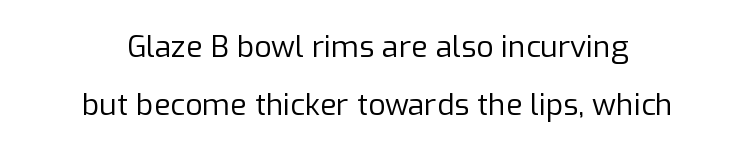
Words appear dense and cohesive because spacing is normal. Character widths vary here, with narrow letters taking less room than wide ones. You could fit nearly another row in the gap between these rows. A roman cut, with each character standing at attention. Check under the words: just untouched page.
